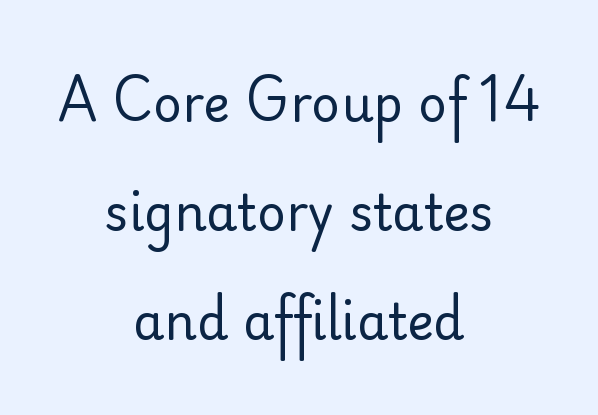
In terms of letterform style, serifs are entirely absent. The space beneath each line is pristine and unruled. Weight: in the light-to-regular range. You could not count columns in this text — the font is proportionally spaced. In terms of leading, this rendering errs on the spacious side.
